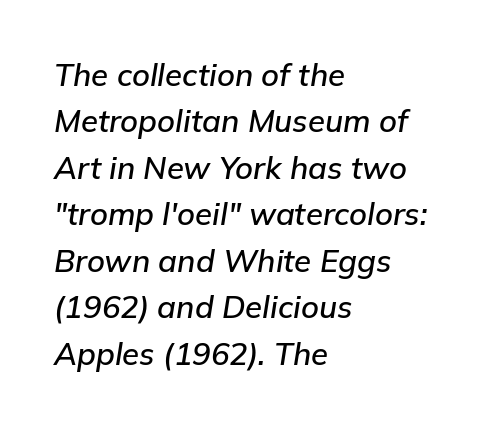
Leading: standard. The face used here is rendered with its standard letterfit. It's the slanting kind of type. Descender tails drop into unmarked territory. Leftover space on each line is placed entirely after the last word.
